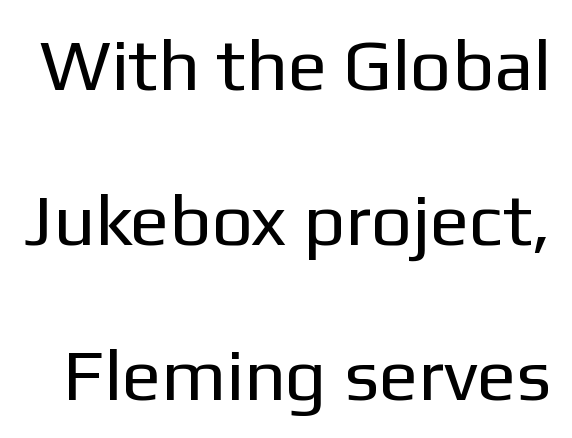
Q: Is the text bold? A: No.
Q: Is the text italic (slanted)? A: No, it is upright.
Q: Is the typeface a serif or a sans-serif typeface? A: Sans-serif.
Q: Is the text underlined? A: No.
Q: Is the spacing between letters normal or unusually wide? A: Normal.
Q: Is the spacing between lines tight, normal or loose? A: Loose.
Q: Width (condensed, normal, or wide)? A: Normal.
Q: Stroke contrast? A: Low.
Q: x-height? A: Medium.
Q: Monospaced? A: No.
